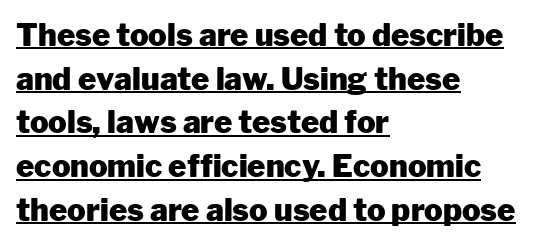
{"serif": "no", "italic": "no", "bold": "yes", "weight": "heavy", "width": "normal", "stroke_contrast": "low", "x_height": "medium", "monospaced": "no", "underline": "yes", "align": "left", "line_spacing": "normal", "line_spacing_ratio": 1.41, "letter_spacing": "normal", "letter_spacing_em": 0.0, "glyph_px": 31}
